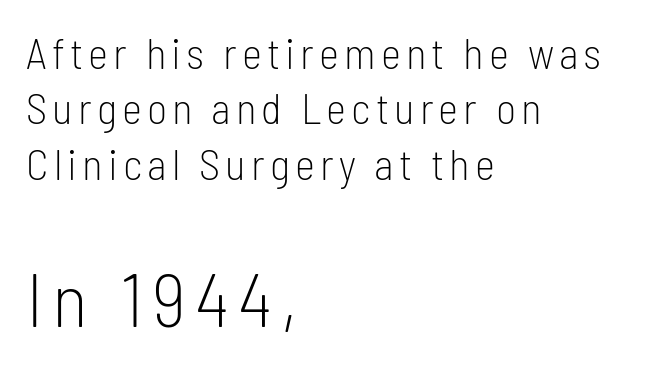
Q: Is the text bold? A: No.
Q: Is the text italic (slanted)? A: No, it is upright.
Q: Is the typeface a serif or a sans-serif typeface? A: Sans-serif.
Q: Is the text underlined? A: No.
Q: How is the paragraph aligned? A: Left-aligned.
Q: Is the spacing between lines tight, normal or loose? A: Normal.
Q: Which block of text is set in a larger size, the first (top) or the second (bottom)? A: The second (bottom) one.
Q: Width (condensed, normal, or wide)? A: Condensed.
Q: Stroke contrast? A: Low.
Q: x-height? A: Medium.
Q: Monospaced? A: No.
